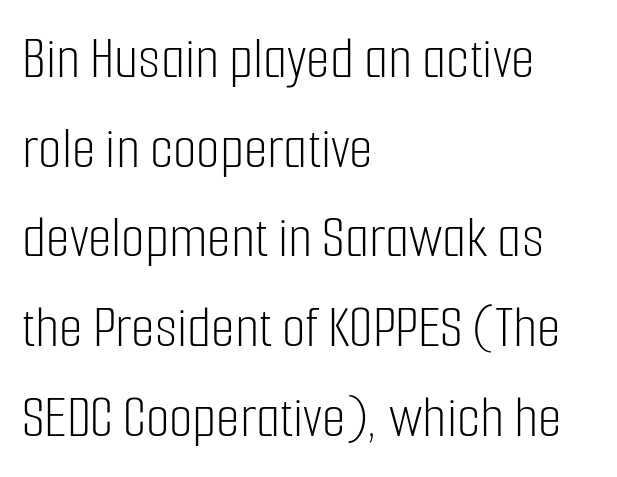
{"serif": "no", "italic": "no", "bold": "no", "weight": "light", "width": "condensed", "stroke_contrast": "low", "x_height": "medium", "monospaced": "no", "underline": "no", "align": "left", "line_spacing": "normal", "line_spacing_ratio": 1.47, "letter_spacing": "normal", "letter_spacing_em": 0.0, "glyph_px": 61}
